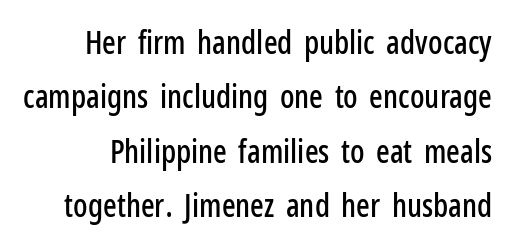
Q: Is the text italic (slanted)? A: No, it is upright.
Q: Is the typeface a serif or a sans-serif typeface? A: Sans-serif.
Q: Is the text underlined? A: No.
Q: Is the spacing between letters normal or unusually wide? A: Normal.
Q: Is the spacing between lines tight, normal or loose? A: Normal.
Q: Width (condensed, normal, or wide)? A: Condensed.
Q: Stroke contrast? A: Low.
Q: x-height? A: Medium.
Q: Monospaced? A: No.
